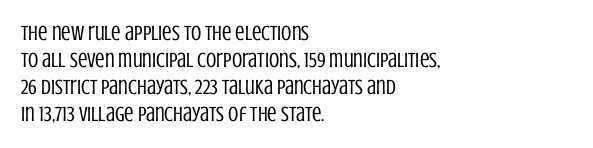
The image shows 21 px text type, upright; set left-aligned, normal line spacing (1.29x), normal letter spacing, not underlined.
